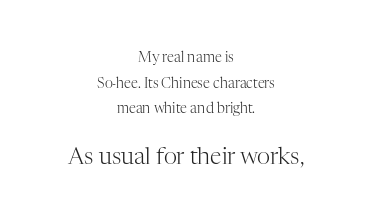
{"italic": "no", "bold": "no", "underline": "no", "align": "center", "line_spacing_ratio": 1.83, "letter_spacing": "normal", "letter_spacing_em": 0.0, "larger_block": "second", "size_ratio": 1.64, "glyph_px": 23}
